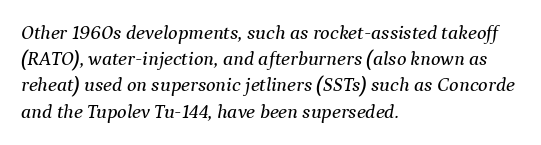
Nobody touched the tracking dial on this one. The space directly below the letters is spotless. The rendering applies a slant to the glyphs. Leading: standard. Notice how the passage keeps a crisp vertical edge on the left only.
